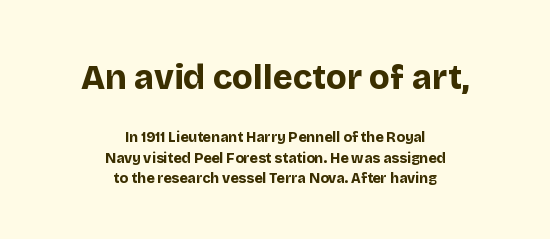
The image shows 34 px bold sans-serif type, upright; set centered, normal line spacing (1.45x), normal letter spacing, not underlined; the first (top) block is 2.43x larger; low stroke contrast and a large x-height.
